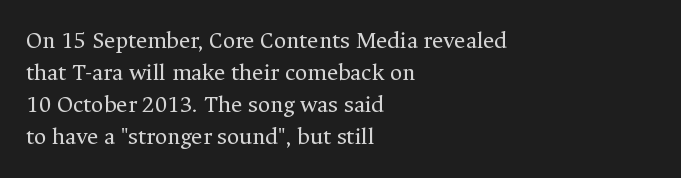
The image shows 24 px text type, upright; set left-aligned, normal line spacing (1.33x), normal letter spacing, not underlined.
